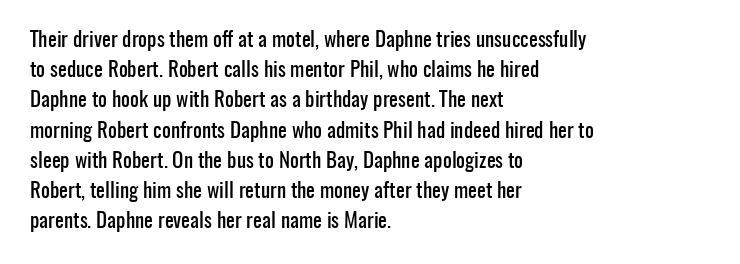
The image shows 21 px text type, upright; set left-aligned, normal line spacing (1.44x), normal letter spacing, not underlined.
